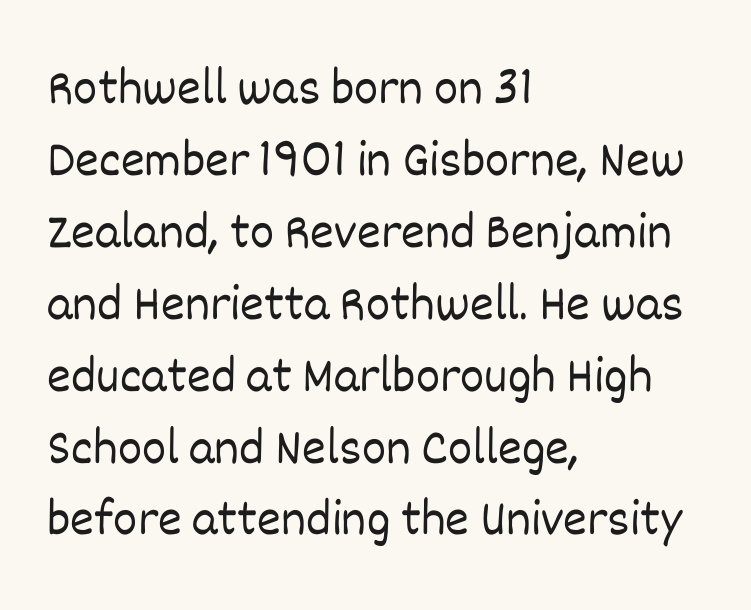
Lines of text with bare space underneath. Notice how the passage keeps a crisp vertical edge on the left only. Standard letterfit; no display-style spreading of the glyphs. Think of a printed novel: that variable character pitch is what you see here. This is not heavy type; no bold has been used.
